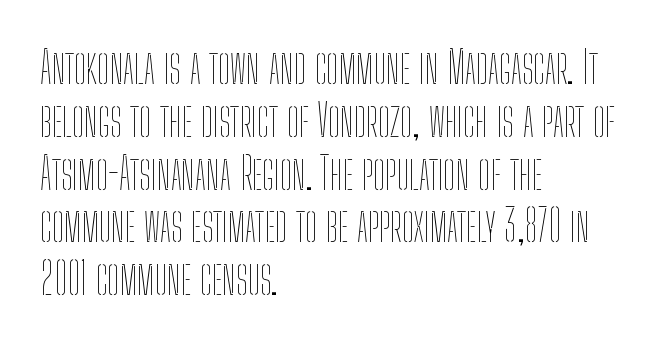
A clean baseline with only descenders dipping below it. On a weight scale, this lands at 450 or below. Tall strokes in this sample are plumb rather than angled. Nobody touched the tracking dial on this one. These lines stack with their left ends in a neat column. Here the designer chose a conventional face with non-uniform glyph widths.
